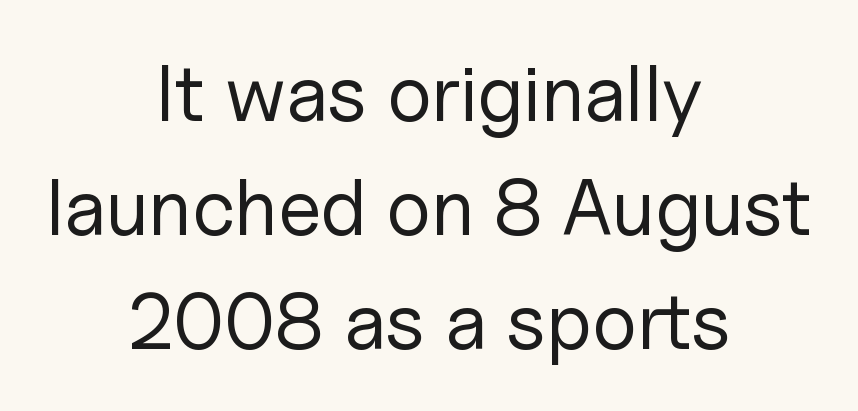
Q: Is the text bold? A: No.
Q: Is the text italic (slanted)? A: No, it is upright.
Q: Is the typeface a serif or a sans-serif typeface? A: Sans-serif.
Q: Is the text underlined? A: No.
Q: How is the paragraph aligned? A: Centered.
Q: Is the spacing between letters normal or unusually wide? A: Normal.
Q: Is the spacing between lines tight, normal or loose? A: Normal.
Q: Width (condensed, normal, or wide)? A: Normal.
Q: Stroke contrast? A: Low.
Q: x-height? A: Medium.
Q: Monospaced? A: No.
